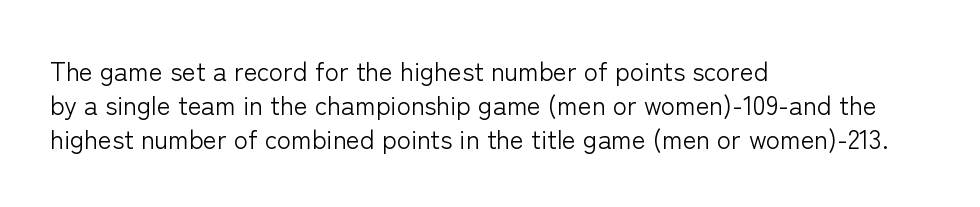
Descenders are the only things crossing below the line. Vertical strokes here are truly vertical. Compared with typical paragraphs, the rows here are spaced about the same. The setting favours the left margin, as ordinary paragraphs usually do.
